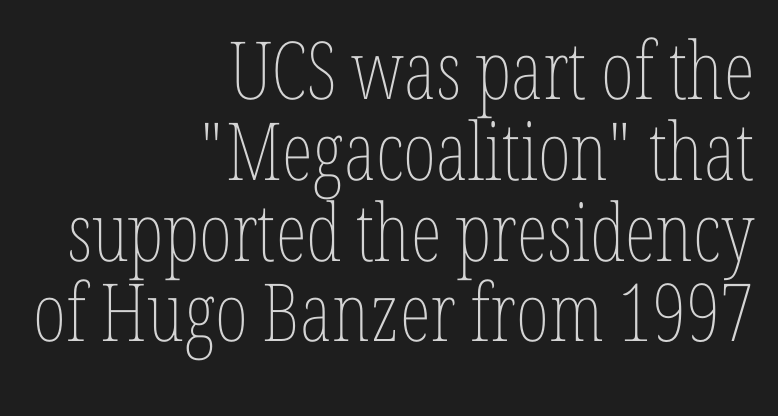
The image shows 80 px thin, condensed type, upright; set right-aligned, tight line spacing (1.01x), normal letter spacing, not underlined; low stroke contrast and a medium x-height.
